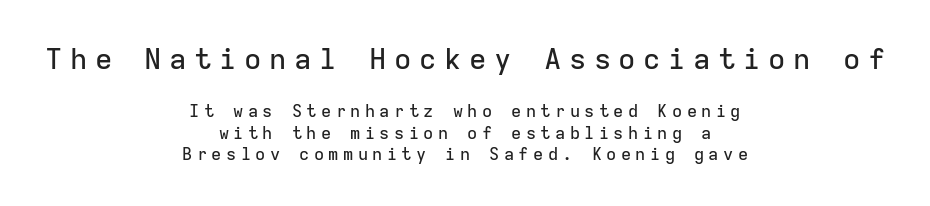
{"serif": "no", "italic": "no", "width": "normal", "stroke_contrast": "low", "x_height": "medium", "monospaced": "yes", "underline": "no", "align": "center", "line_spacing": "normal", "line_spacing_ratio": 1.27, "letter_spacing": "wide", "letter_spacing_em": 0.26, "larger_block": "first", "size_ratio": 1.71, "glyph_px": 29}
